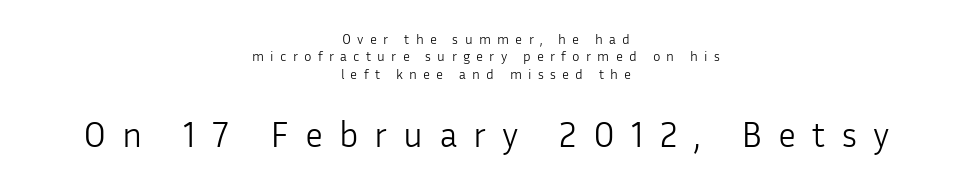
Evenly set lines give the paragraph a standard silhouette. The rendering uses natural spacing where letterforms have individual widths. Summary of weight: not heavy and not bold. Posture: upright roman. Does the bottom block carry the larger type? Yes, it does. Both edges are ragged and mirror each other, which tells us the setting is centered.
